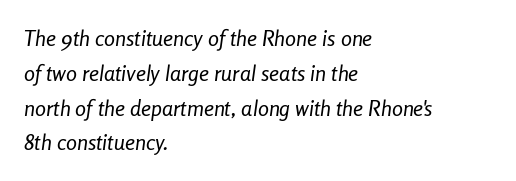
The image shows 22 px text type, italic (leaning right); set left-aligned, normal line spacing (1.58x), normal letter spacing, not underlined.
